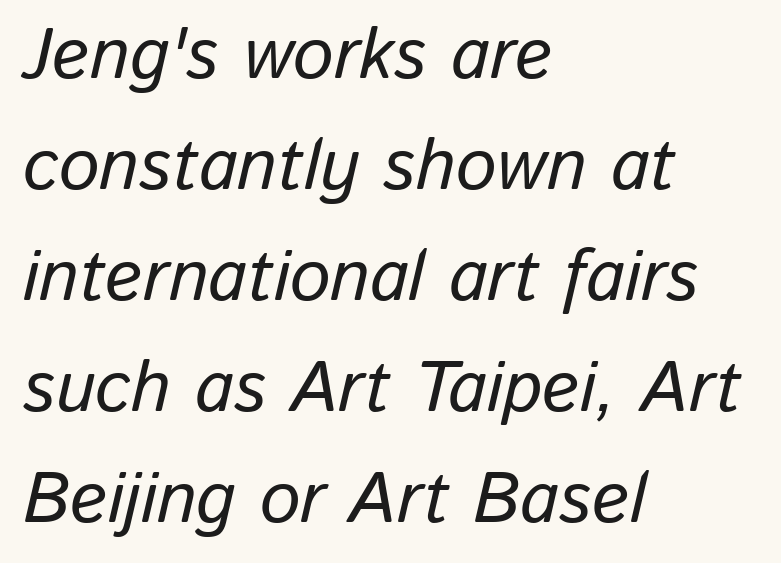
The image shows 72 px text type, italic (leaning right); set left-aligned, normal line spacing (1.54x), normal letter spacing, not underlined; low stroke contrast and a medium x-height.
